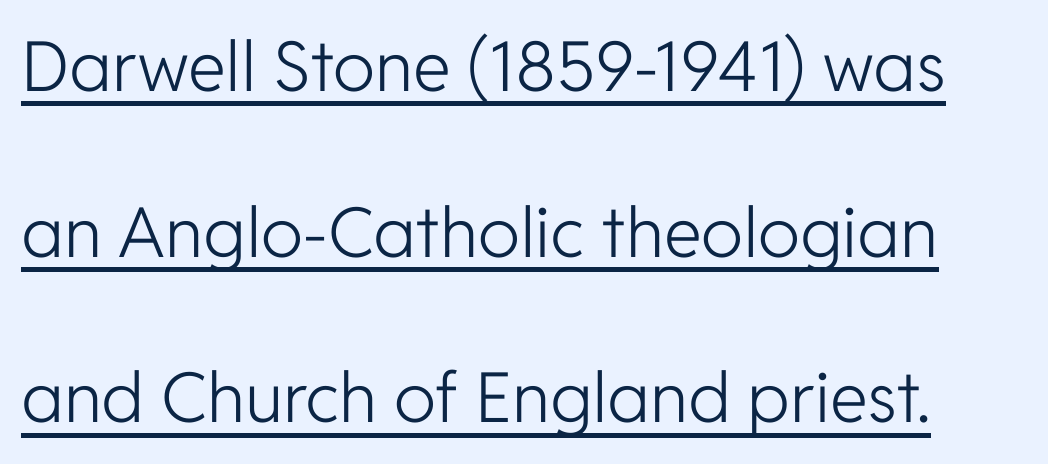
{"serif": "no", "italic": "no", "bold": "no", "weight": "light", "width": "normal", "stroke_contrast": "low", "x_height": "medium", "monospaced": "no", "underline": "yes", "line_spacing": "loose", "line_spacing_ratio": 2.4, "letter_spacing": "normal", "letter_spacing_em": 0.0, "glyph_px": 69}
